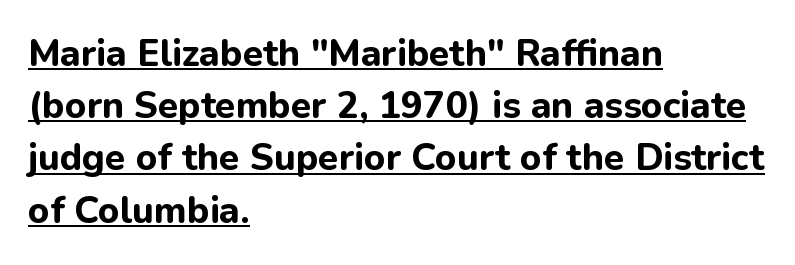
Q: Is the text bold? A: Yes.
Q: Is the text italic (slanted)? A: No, it is upright.
Q: Is the typeface a serif or a sans-serif typeface? A: Sans-serif.
Q: Is the text underlined? A: Yes.
Q: How is the paragraph aligned? A: Left-aligned.
Q: Is the spacing between letters normal or unusually wide? A: Normal.
Q: Is the spacing between lines tight, normal or loose? A: Normal.
Q: Width (condensed, normal, or wide)? A: Normal.
Q: Stroke contrast? A: Low.
Q: x-height? A: Medium.
Q: Monospaced? A: No.
